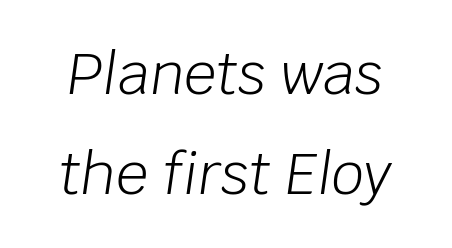
These lines are rendered in a variable-pitch font. The letterforms sit at book weight or below. The whole block is typeset with a tilt. The space beneath each line is pristine and unruled. Does extra space separate the letters? No, they use regular spacing.
